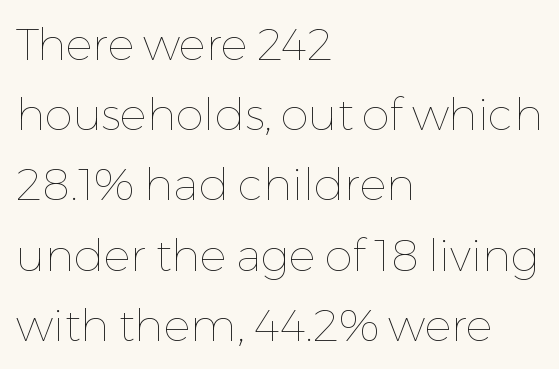
{"italic": "no", "bold": "no", "weight": "thin", "width": "normal", "stroke_contrast": "low", "x_height": "medium", "monospaced": "no", "underline": "no", "align": "left", "line_spacing": "normal", "line_spacing_ratio": 1.56, "letter_spacing": "normal", "letter_spacing_em": 0.0, "glyph_px": 45}
